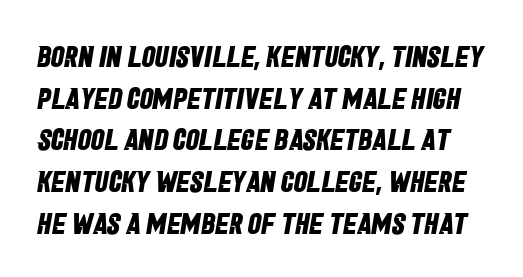
Vertical spacing — default. Default kerning and tracking; the words read as compact shapes. Think of a printed novel: that variable character pitch is what you see here. The font family rendered here belongs to the sans-serif group. Descender tails drop into unmarked territory. Set as a true bold cut, around the 700 mark.
